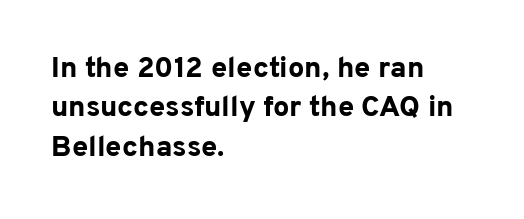
Ordinary non-slanted type is in use. A bare baseline throughout the passage. You could not count columns in this text — the font is proportionally spaced. The letters carry no serifs — their stems end cleanly without finishing strokes. Heavy, bold letterforms. Leading: standard.
